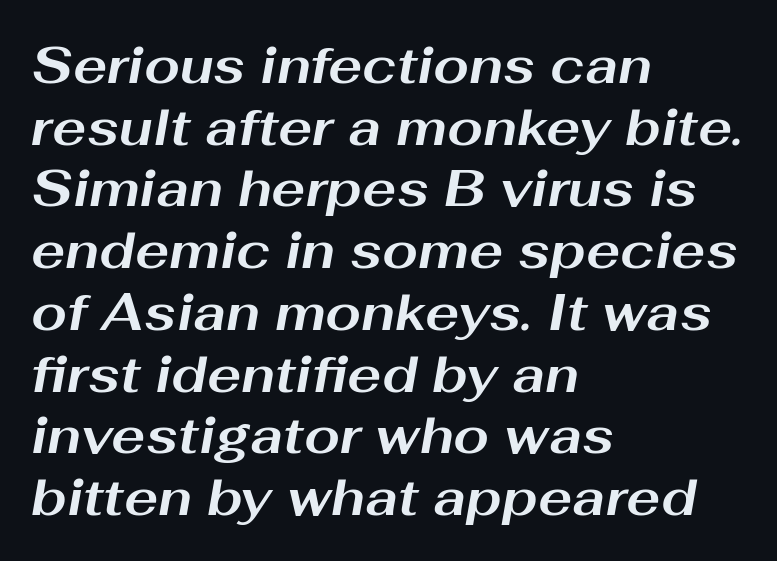
The image shows 51 px bold, wide type, italic (leaning right); set left-aligned, line spacing 1.21x, normal letter spacing, not underlined; medium stroke contrast and a medium x-height.
